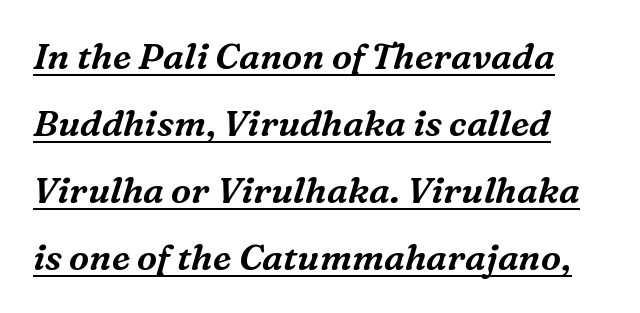
The image shows 36 px serif type, italic (leaning right); set line spacing 1.86x, normal letter spacing, underlined; medium stroke contrast and a medium x-height.
